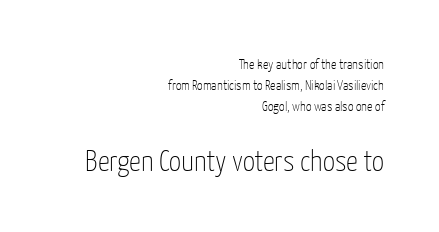
The image shows 30 px thin, condensed sans-serif type, upright; set right-aligned, normal line spacing (1.49x), normal letter spacing, not underlined; the second (bottom) block is 2.14x larger; low stroke contrast and a medium x-height.
